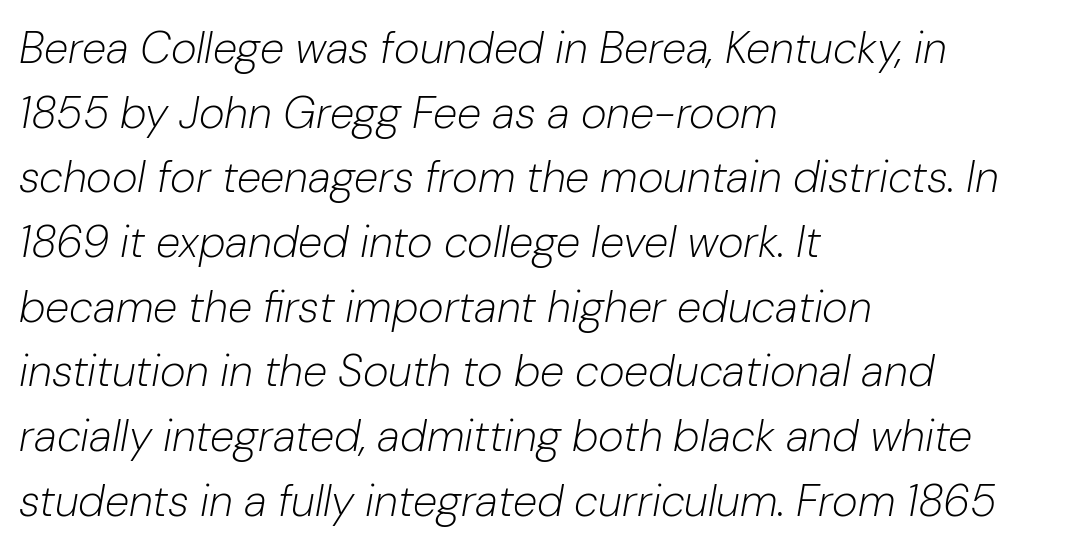
The image shows 44 px light type, italic (leaning right); set left-aligned, normal line spacing (1.47x), normal letter spacing, not underlined; low stroke contrast and a medium x-height.
